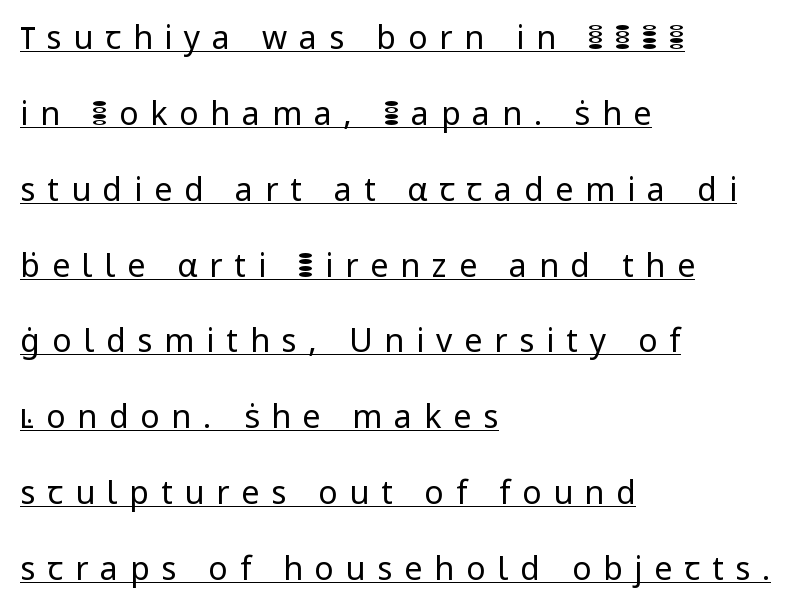
{"serif": "no", "italic": "no", "bold": "no", "weight": "regular", "width": "normal", "stroke_contrast": "low", "x_height": "medium", "monospaced": "no", "underline": "yes", "align": "left", "line_spacing": "loose", "line_spacing_ratio": 2.37, "letter_spacing": "wide", "letter_spacing_em": 0.37, "glyph_px": 32}
